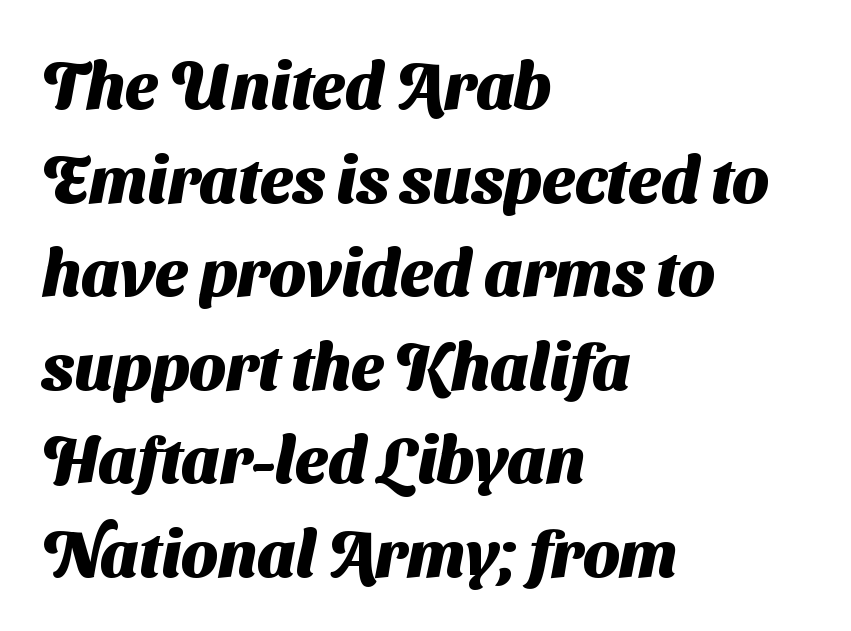
The image shows 65 px heavy sans-serif type; set left-aligned, normal line spacing (1.44x), normal letter spacing, not underlined; medium stroke contrast and a medium x-height.
